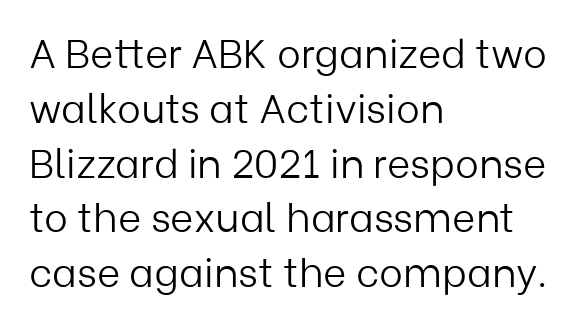
The image shows 40 px light sans-serif type, upright; set left-aligned, normal line spacing (1.37x), normal letter spacing, not underlined; low stroke contrast and a medium x-height.
